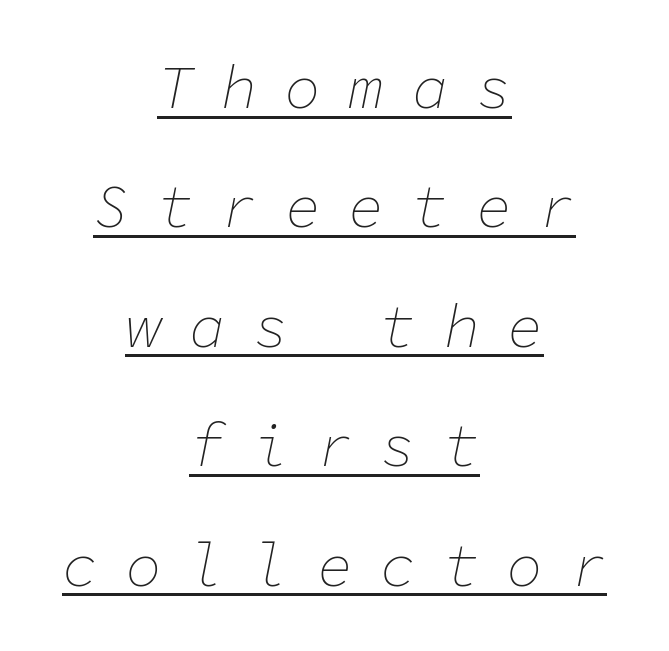
The strokes carry an ordinary text weight at most. Leading is clearly above the norm, producing a sparse column. A centered setting, common on invitations and titles, is used for this passage. Italic? Definitely — the glyphs are oblique. You can see a thin bar hugging the bottom of the glyphs. Here the designer chose a console-style face with uniform glyph widths.
